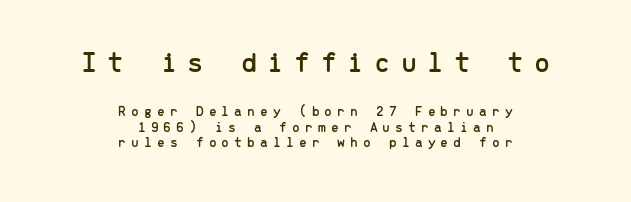
The image shows 29 px sans-serif type, upright, monospaced; set centered, tight line spacing (1.11x), unusually wide letter spacing (+0.36 em), not underlined; the first (top) block is 2.07x larger; low stroke contrast and a medium x-height.
